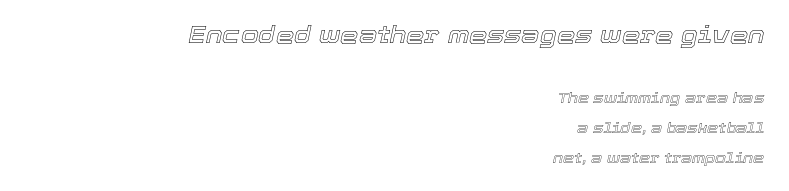
{"italic": "yes", "lean": "right", "slant_degrees": 12, "underline": "no", "align": "right", "line_spacing": "loose", "line_spacing_ratio": 2.12, "letter_spacing": "normal", "letter_spacing_em": 0.0, "larger_block": "first", "size_ratio": 1.64, "glyph_px": 23}
